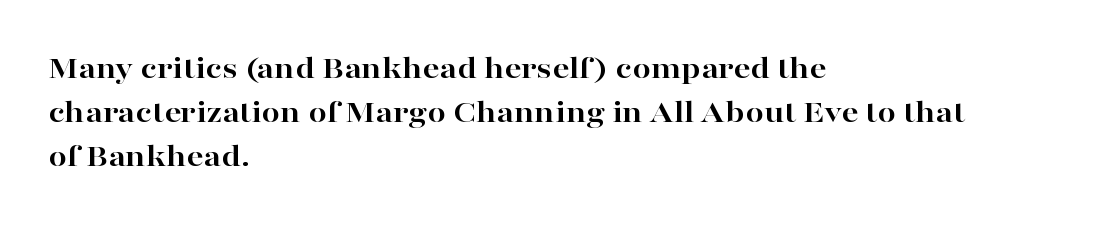
{"serif": "yes", "italic": "no", "bold": "yes", "weight": "bold", "width": "wide", "stroke_contrast": "high", "x_height": "medium", "monospaced": "no", "underline": "no", "align": "left", "line_spacing": "normal", "line_spacing_ratio": 1.33, "letter_spacing": "normal", "letter_spacing_em": 0.0, "glyph_px": 33}
